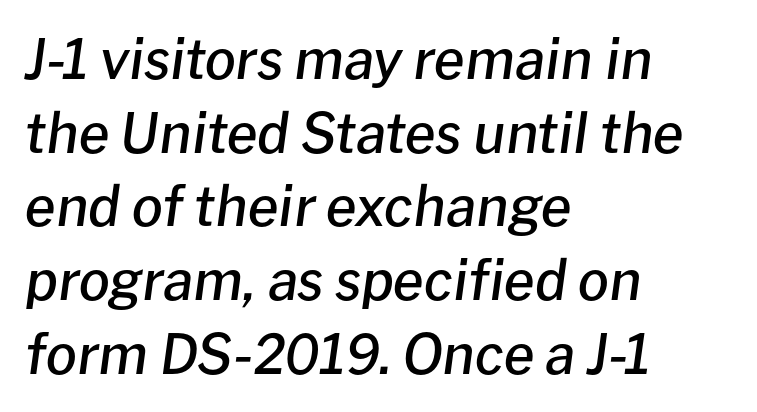
Plain, unruled lines of type. The rendering applies a slant to the glyphs. Honestly, the row spacing looks completely unremarkable. A student would call this left alignment; a typographer would say flush left, rag right.
